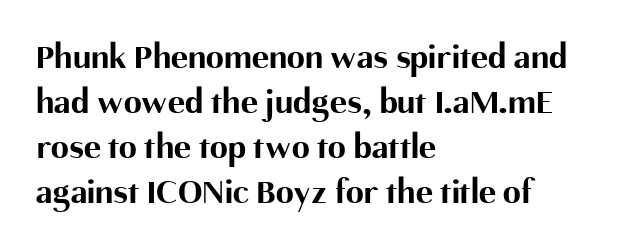
The image shows 36 px bold sans-serif type, upright; set left-aligned, normal line spacing (1.25x), normal letter spacing, not underlined; medium stroke contrast and a medium x-height.
